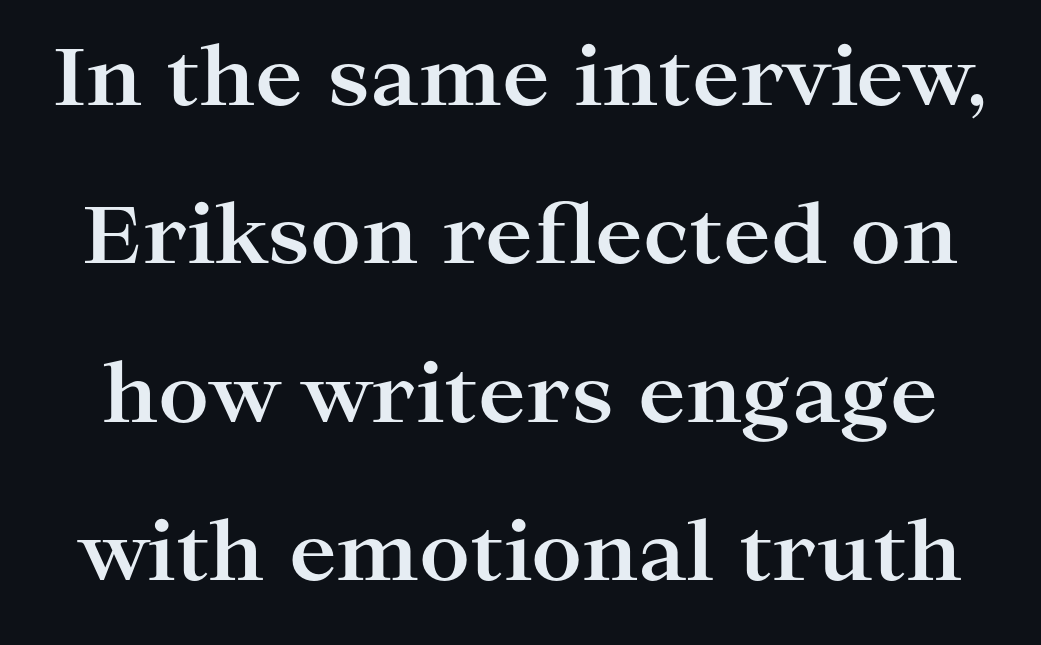
Italic: no, the glyphs are upright roman. The gaps between neighbouring characters are ordinary and unremarkable. Each letter keeps its own natural width here, so spacing adapts to shape. What weight is shown? A full bold with thick strokes. What's the leading like? Stretched, with rows far apart. Does the type have serifs? Yes, each stem ends in a small foot.
